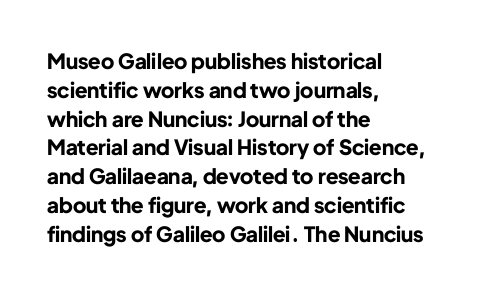
Leftover space on each line is placed entirely after the last word. The baseline area is clear. Tracking value appears to be zero — textbook default spacing. Is the type bold? Yes — the strokes are clearly thick and heavy.
